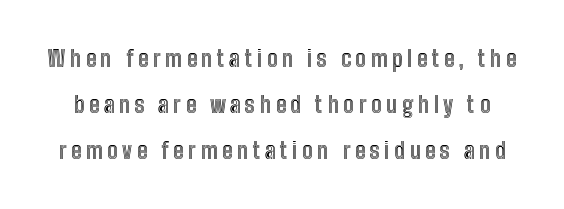
Ascenders rise straight up at ninety degrees. These lines have a slow, spaced-out rhythm from letter to letter. The passage shown stacks its lines with a broad gap. Words float on clear page, feet unadorned.
